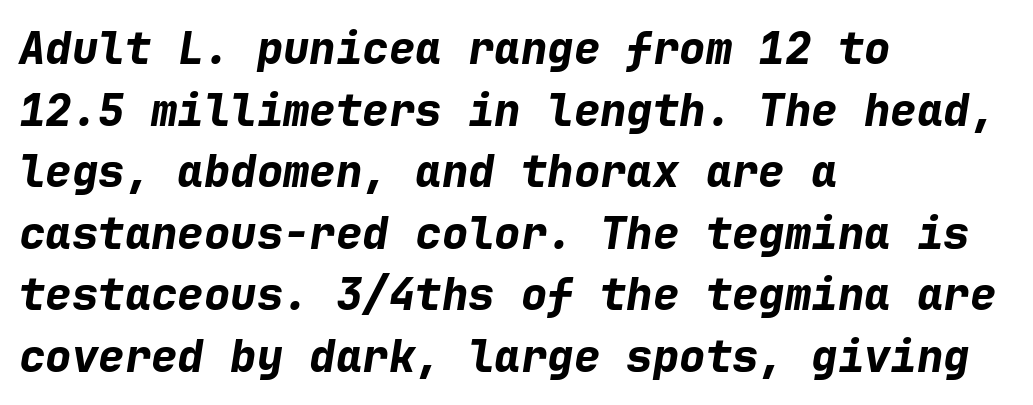
{"italic": "yes", "lean": "right", "slant_degrees": 9, "bold": "yes", "weight": "bold", "width": "normal", "stroke_contrast": "low", "x_height": "medium", "monospaced": "yes", "underline": "no", "align": "left", "line_spacing": "normal", "line_spacing_ratio": 1.4, "letter_spacing": "normal", "letter_spacing_em": 0.0, "glyph_px": 44}
